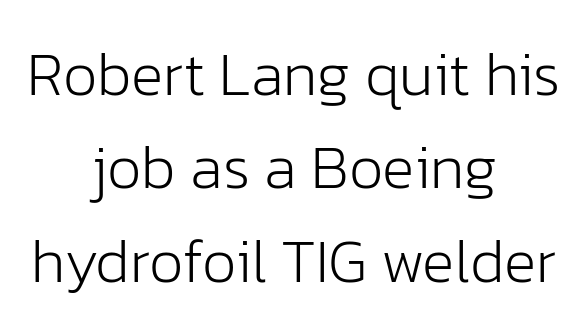
Proportional: the letters do not fall into vertical columns. Style check: upright. The designer left line spacing at the default. Type without underlining. Observe the absence of serifs on each vertical stroke in this sample. Observe the ordinary spacing: letters are neighbours, not strangers.
